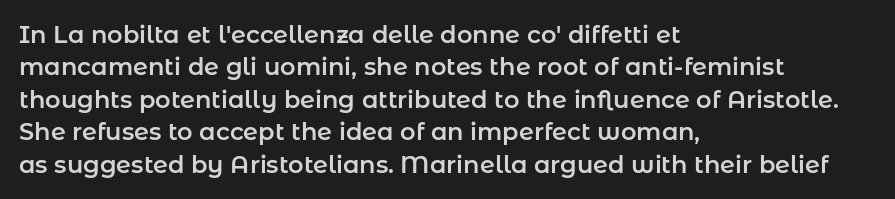
Q: Is the text italic (slanted)? A: No, it is upright.
Q: Is the text underlined? A: No.
Q: How is the paragraph aligned? A: Left-aligned.
Q: Is the spacing between letters normal or unusually wide? A: Normal.
Q: Is the spacing between lines tight, normal or loose? A: Normal.
